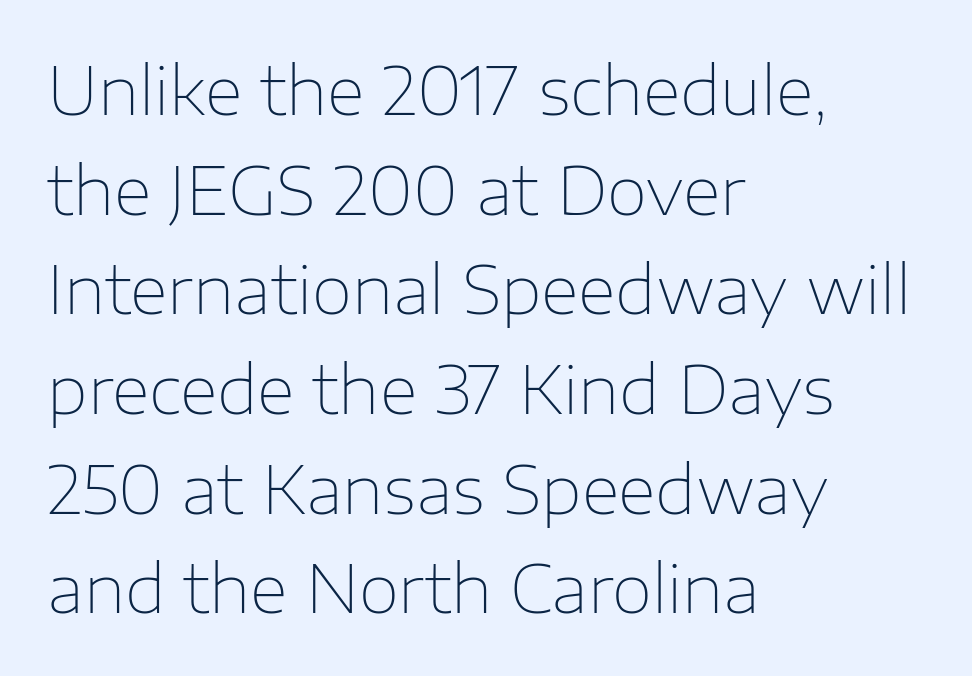
{"serif": "no", "italic": "no", "bold": "no", "weight": "thin", "width": "normal", "stroke_contrast": "low", "x_height": "medium", "monospaced": "no", "underline": "no", "align": "left", "line_spacing": "normal", "line_spacing_ratio": 1.51, "letter_spacing": "normal", "letter_spacing_em": 0.0, "glyph_px": 66}
